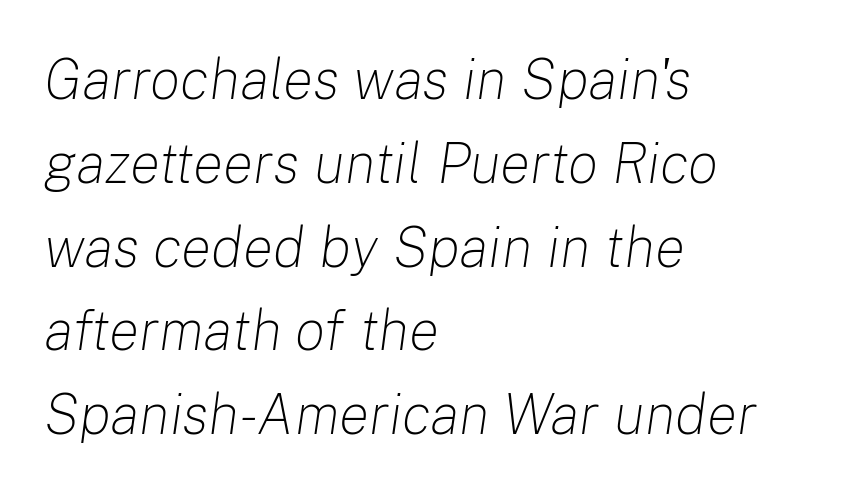
The area under the type is left untouched. Do the characters align in a grid? No, the font is proportional. Nothing heavy about these letters — not bold at all. The face used here is rendered with its standard letterfit. Notice how descenders clear the ascenders below comfortably — that's standard leading. Layout note: lines flush left.
